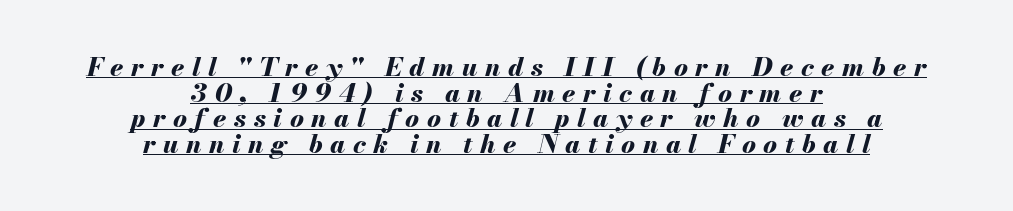
{"italic": "yes", "lean": "right", "slant_degrees": 13, "bold": "yes", "underline": "yes", "align": "center", "line_spacing": "tight", "line_spacing_ratio": 0.99, "letter_spacing": "wide", "letter_spacing_em": 0.29, "glyph_px": 26}
